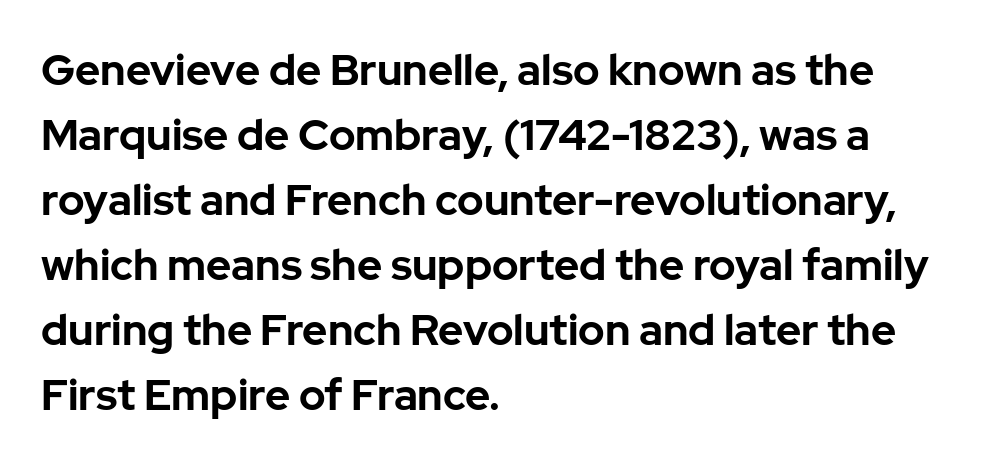
The image shows 43 px bold sans-serif type, upright; set left-aligned, normal line spacing (1.51x), normal letter spacing, not underlined; low stroke contrast and a medium x-height.
